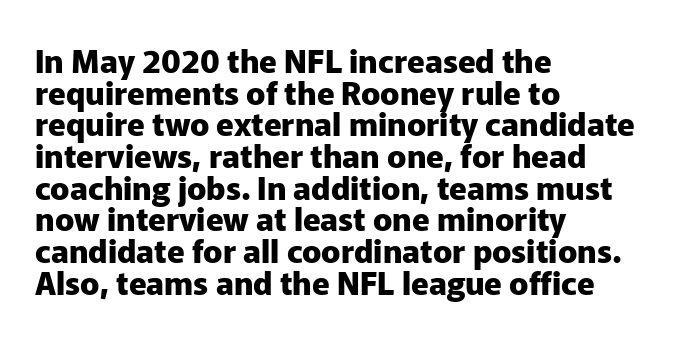
Q: Is the text bold? A: Yes.
Q: Is the text italic (slanted)? A: No, it is upright.
Q: Is the typeface a serif or a sans-serif typeface? A: Sans-serif.
Q: Is the text underlined? A: No.
Q: How is the paragraph aligned? A: Left-aligned.
Q: Is the spacing between letters normal or unusually wide? A: Normal.
Q: Is the spacing between lines tight, normal or loose? A: Tight.
Q: Width (condensed, normal, or wide)? A: Normal.
Q: Stroke contrast? A: Low.
Q: x-height? A: Medium.
Q: Monospaced? A: No.
